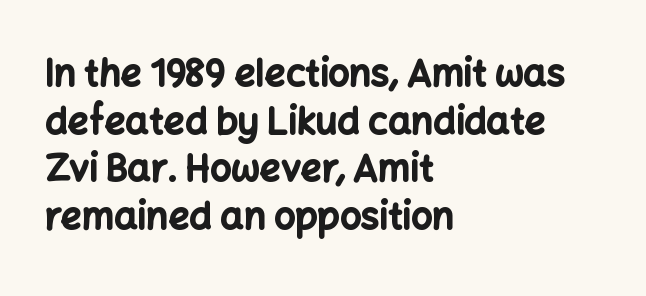
The type sits square on the baseline with zero lean. Is the type bold? Yes — the strokes are clearly thick and heavy. The rows are spaced the way most documents space them. Nope, no serifs anywhere on these letters.
